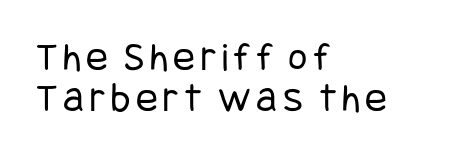
Q: Is the text bold? A: No.
Q: Is the text italic (slanted)? A: No, it is upright.
Q: Is the typeface a serif or a sans-serif typeface? A: Sans-serif.
Q: Is the text underlined? A: No.
Q: How is the paragraph aligned? A: Left-aligned.
Q: Is the spacing between lines tight, normal or loose? A: Tight.
Q: Width (condensed, normal, or wide)? A: Condensed.
Q: Stroke contrast? A: Low.
Q: x-height? A: Large.
